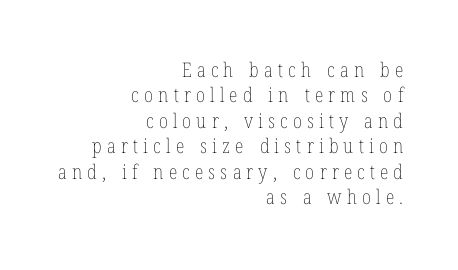
{"italic": "no", "bold": "no", "underline": "no", "align": "right", "line_spacing": "normal", "line_spacing_ratio": 1.27, "letter_spacing": "wide", "letter_spacing_em": 0.26, "glyph_px": 20}
